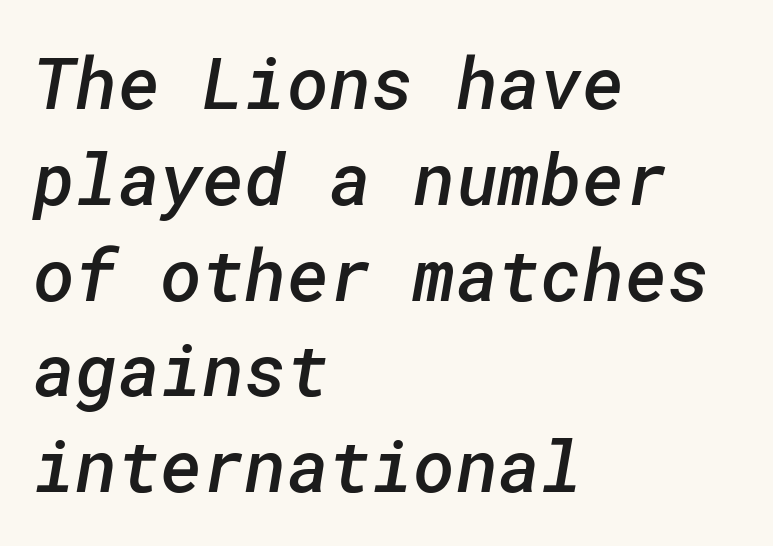
The image shows 72 px semibold sans-serif type; set left-aligned, normal line spacing (1.33x), normal letter spacing, not underlined; low stroke contrast and a medium x-height.
